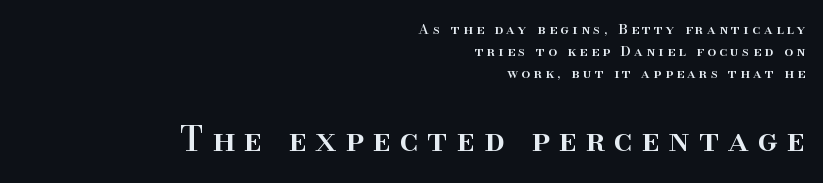
Italic: no, the glyphs are upright roman. Leftover space on each line is placed entirely before the opening word. Of the two passages, the one underneath uses the larger point size. The area under the type is left untouched.
